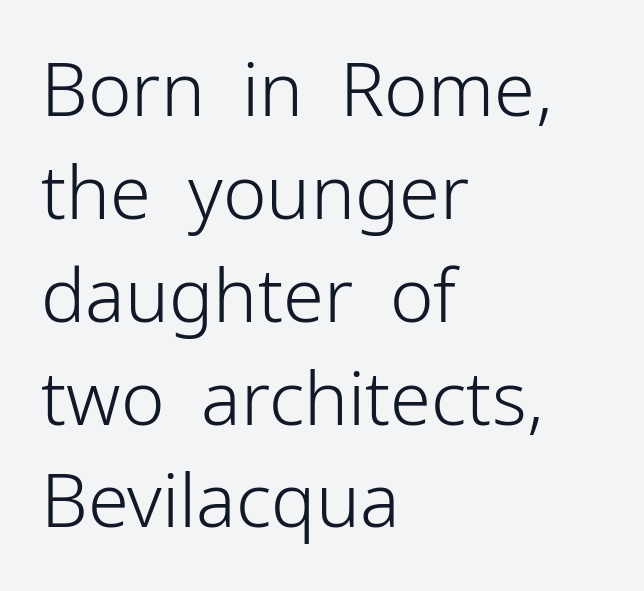
{"serif": "no", "italic": "no", "bold": "no", "weight": "light", "width": "normal", "stroke_contrast": "low", "x_height": "medium", "monospaced": "no", "underline": "no", "align": "left", "line_spacing": "normal", "line_spacing_ratio": 1.39, "letter_spacing": "normal", "letter_spacing_em": 0.0, "glyph_px": 74}
